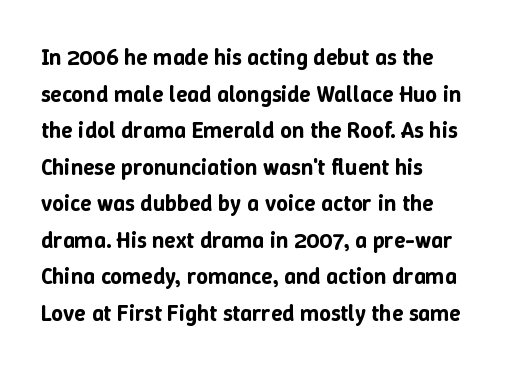
Rendered with straight, roman letterforms. Notice how the passage keeps a crisp vertical edge on the left only. A typesetter would call this leading conventional body-copy spacing. Is the letter spacing exaggerated? No — it looks like the ordinary default.
